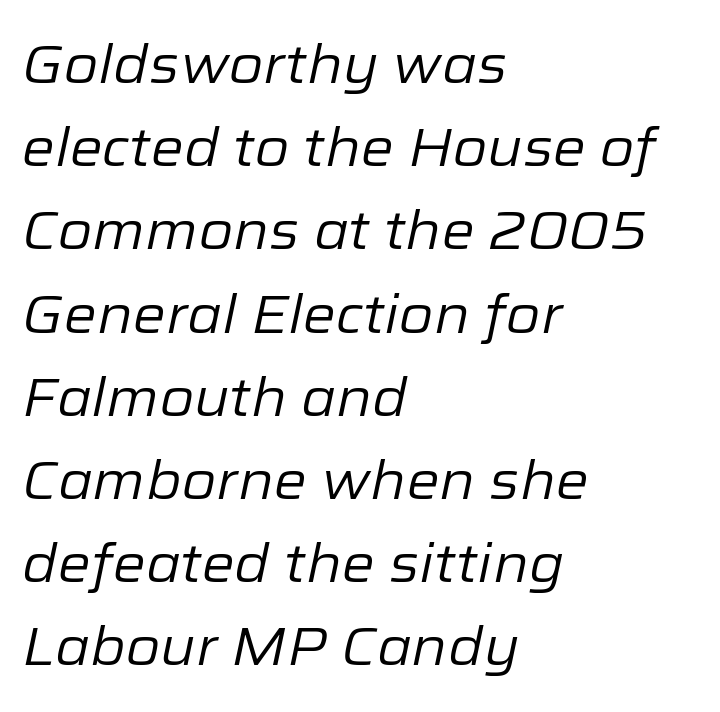
The image shows 53 px regular-weight type, italic (leaning right); set left-aligned, normal line spacing (1.57x), normal letter spacing, not underlined; low stroke contrast and a medium x-height.
